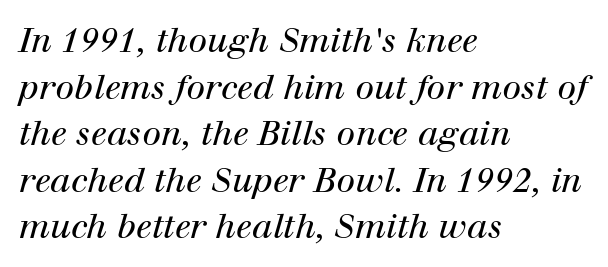
The image shows 34 px regular-weight serif type, italic (leaning right); set left-aligned, normal line spacing (1.37x), normal letter spacing, not underlined; high stroke contrast and a medium x-height.
